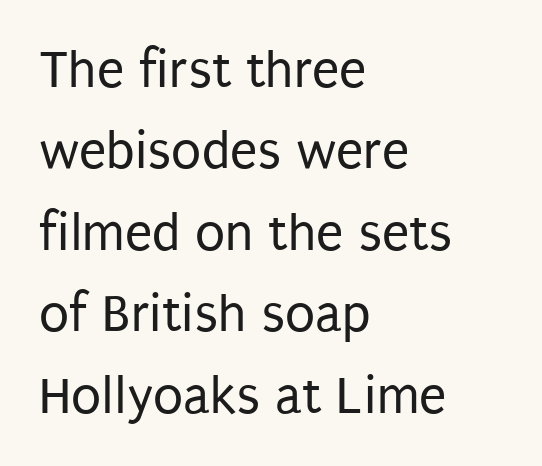
Character widths vary here, with narrow letters taking less room than wide ones. Regarding leading, the lines here are spaced in the standard way. The cut favours lightness, reaching ordinary text weight at its darkest. A sans-serif font was chosen for this passage. No extra tracking has been applied to these lines. The ragged edge is on the right, which tells us the setting is flush left.
